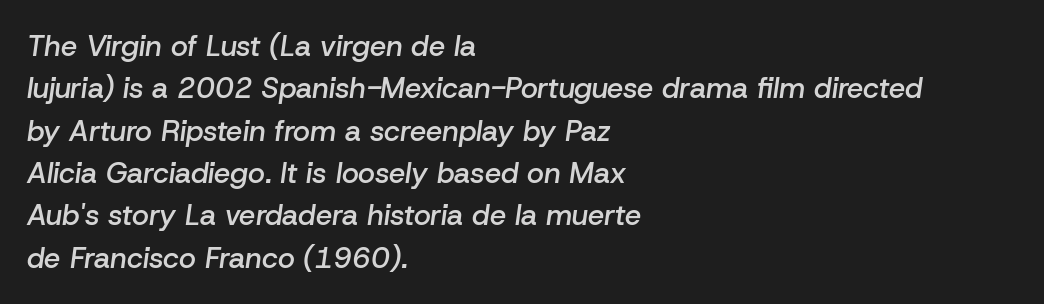
{"italic": "yes", "lean": "right", "slant_degrees": 8, "bold": "semi", "weight": "semibold", "width": "normal", "stroke_contrast": "low", "x_height": "medium", "monospaced": "no", "underline": "no", "align": "left", "line_spacing": "normal", "line_spacing_ratio": 1.46, "letter_spacing": "normal", "letter_spacing_em": 0.0, "glyph_px": 29}
